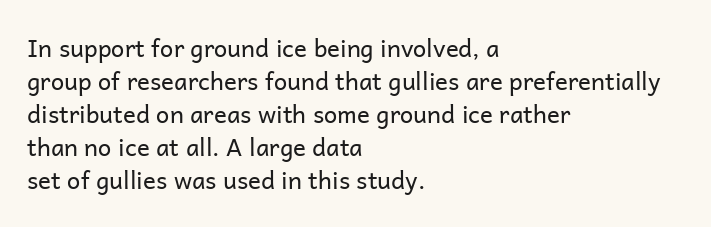
{"italic": "no", "bold": "no", "underline": "no", "align": "left", "line_spacing": "normal", "line_spacing_ratio": 1.38, "letter_spacing": "normal", "letter_spacing_em": 0.0, "glyph_px": 24}
